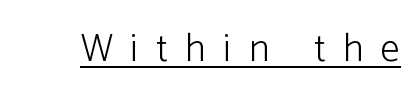
{"serif": "no", "italic": "no", "bold": "no", "weight": "light", "width": "normal", "stroke_contrast": "low", "x_height": "medium", "monospaced": "no", "underline": "yes", "letter_spacing": "wide", "letter_spacing_em": 0.46, "glyph_px": 39}
